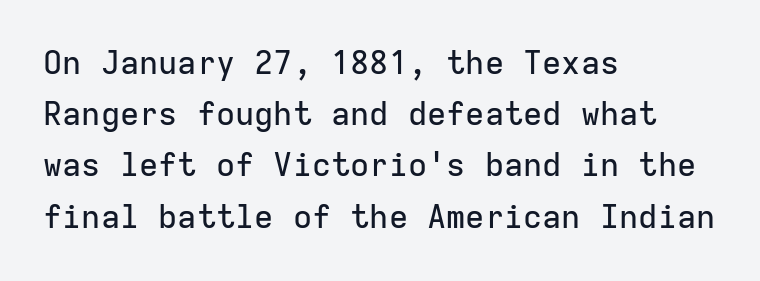
Q: Is the text italic (slanted)? A: No, it is upright.
Q: Is the typeface a serif or a sans-serif typeface? A: Sans-serif.
Q: Is the text underlined? A: No.
Q: How is the paragraph aligned? A: Left-aligned.
Q: Is the spacing between letters normal or unusually wide? A: Normal.
Q: Is the spacing between lines tight, normal or loose? A: Normal.
Q: Width (condensed, normal, or wide)? A: Normal.
Q: Stroke contrast? A: Low.
Q: x-height? A: Medium.
Q: Monospaced? A: Yes.
